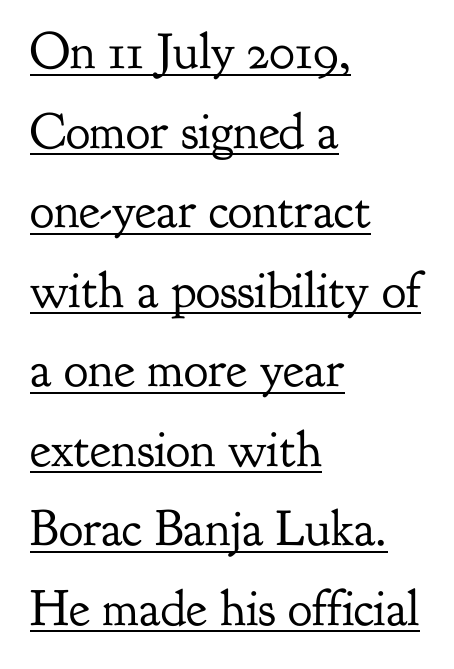
Q: Is the text bold? A: No.
Q: Is the text italic (slanted)? A: No, it is upright.
Q: Is the typeface a serif or a sans-serif typeface? A: Serif.
Q: Is the text underlined? A: Yes.
Q: How is the paragraph aligned? A: Left-aligned.
Q: Is the spacing between letters normal or unusually wide? A: Normal.
Q: Is the spacing between lines tight, normal or loose? A: Normal.
Q: Width (condensed, normal, or wide)? A: Normal.
Q: Stroke contrast? A: Low.
Q: x-height? A: Small.
Q: Monospaced? A: No.
